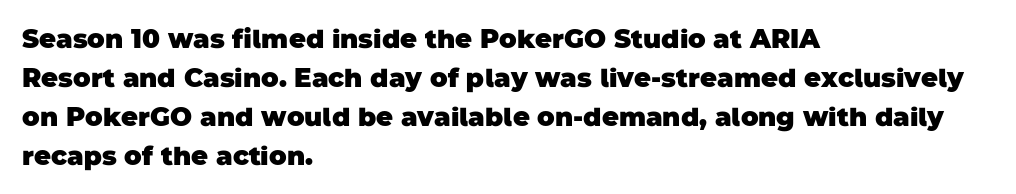
Q: Is the text bold? A: Yes.
Q: Is the text underlined? A: No.
Q: How is the paragraph aligned? A: Left-aligned.
Q: Is the spacing between letters normal or unusually wide? A: Normal.
Q: Is the spacing between lines tight, normal or loose? A: Normal.
